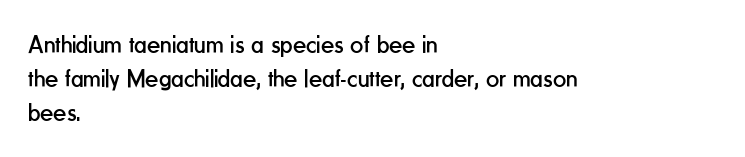
The image shows 26 px text type, upright; set left-aligned, normal line spacing (1.31x), normal letter spacing, not underlined.
